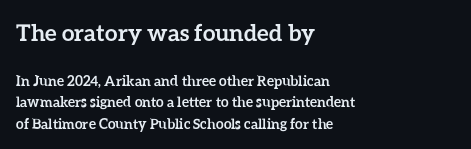
The image shows 23 px bold type, upright; set left-aligned, normal line spacing (1.57x), normal letter spacing, not underlined; the first (top) block is 1.64x larger.
